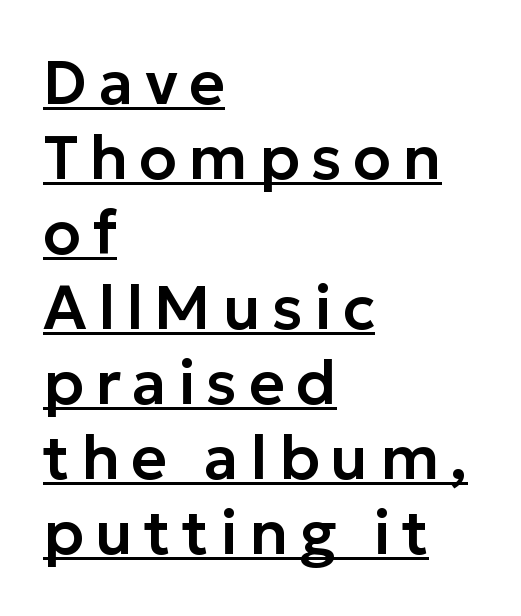
{"serif": "no", "italic": "no", "width": "normal", "stroke_contrast": "low", "x_height": "medium", "monospaced": "no", "underline": "yes", "align": "left", "line_spacing_ratio": 1.21, "glyph_px": 62}
